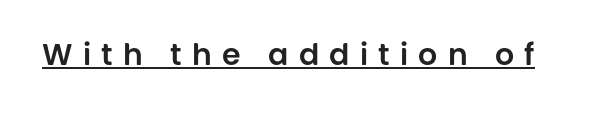
Q: Is the text italic (slanted)? A: No, it is upright.
Q: Is the typeface a serif or a sans-serif typeface? A: Sans-serif.
Q: Is the text underlined? A: Yes.
Q: Is the spacing between letters normal or unusually wide? A: Unusually wide.
Q: Width (condensed, normal, or wide)? A: Normal.
Q: Stroke contrast? A: Low.
Q: x-height? A: Large.
Q: Monospaced? A: No.
